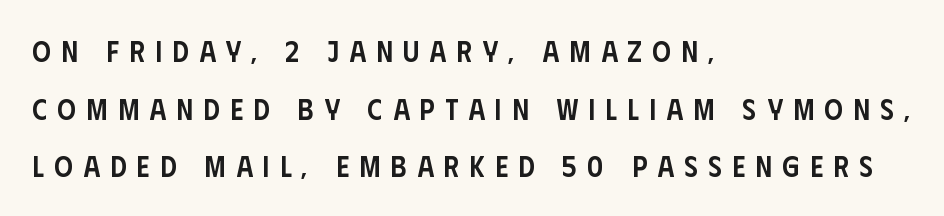
The image shows 29 px semibold, condensed sans-serif type, upright; set left-aligned, loose line spacing (1.99x), unusually wide letter spacing (+0.36 em), not underlined; low stroke contrast and a large x-height.
